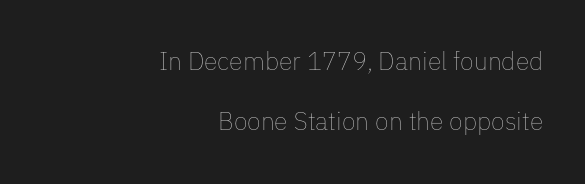
Rule under the text: the space is simply empty. No italicization has been applied; the sample stays upright. Compared with typical paragraphs, the rows here are farther apart. The strokes are not fattened; the text isn't bold. A student would call this right alignment; a typographer would say flush right, rag left. Default kerning and tracking; the words read as compact shapes.
